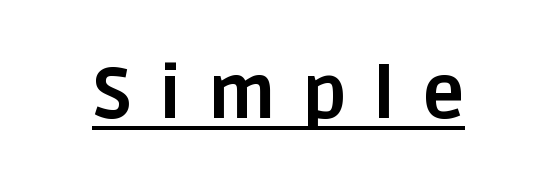
Q: Is the text bold? A: Yes.
Q: Is the text italic (slanted)? A: No, it is upright.
Q: Is the typeface a serif or a sans-serif typeface? A: Sans-serif.
Q: Is the text underlined? A: Yes.
Q: Is the spacing between letters normal or unusually wide? A: Unusually wide.
Q: Width (condensed, normal, or wide)? A: Normal.
Q: Stroke contrast? A: Low.
Q: x-height? A: Large.
Q: Monospaced? A: No.
